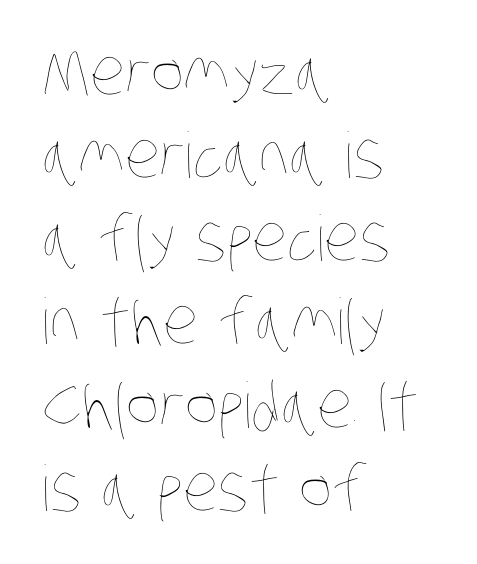
Check under the words: just untouched page. Does extra space separate the letters? No, they use regular spacing. Line spacing here is normal. A typesetter would call this proportional, since set widths differ per character. Nothing heavy about these letters — not bold at all.
